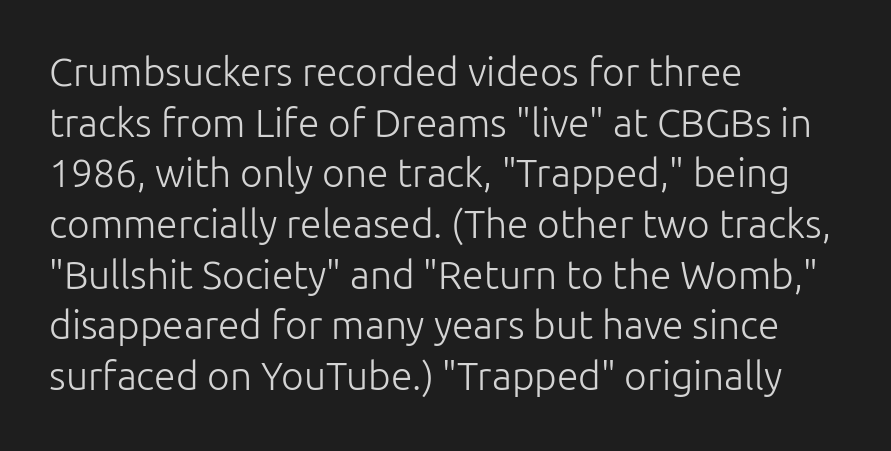
The image shows 39 px light sans-serif type, upright; set left-aligned, normal line spacing (1.3x), normal letter spacing, not underlined; low stroke contrast and a medium x-height.
